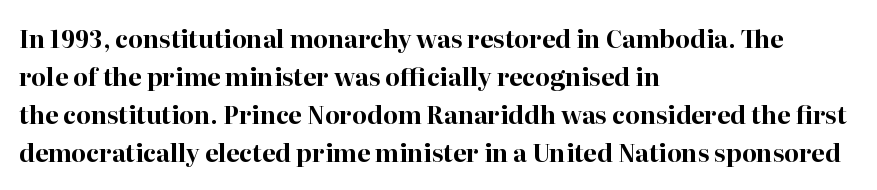
{"italic": "no", "bold": "yes", "underline": "no", "align": "left", "line_spacing": "normal", "line_spacing_ratio": 1.59, "letter_spacing": "normal", "letter_spacing_em": 0.0, "glyph_px": 24}
